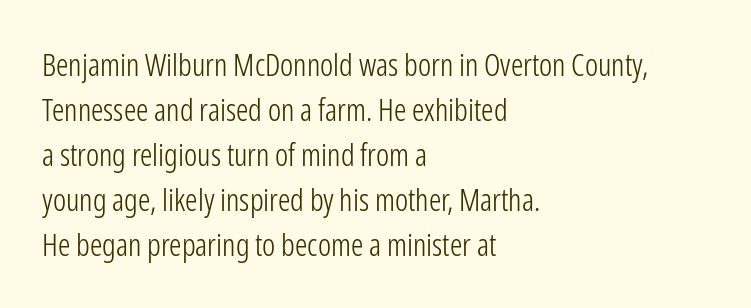
Q: Is the text bold? A: No.
Q: Is the text italic (slanted)? A: No, it is upright.
Q: Is the typeface a serif or a sans-serif typeface? A: Sans-serif.
Q: Is the text underlined? A: No.
Q: How is the paragraph aligned? A: Left-aligned.
Q: Is the spacing between letters normal or unusually wide? A: Normal.
Q: Is the spacing between lines tight, normal or loose? A: Normal.
Q: Width (condensed, normal, or wide)? A: Condensed.
Q: Stroke contrast? A: Low.
Q: x-height? A: Medium.
Q: Monospaced? A: No.
